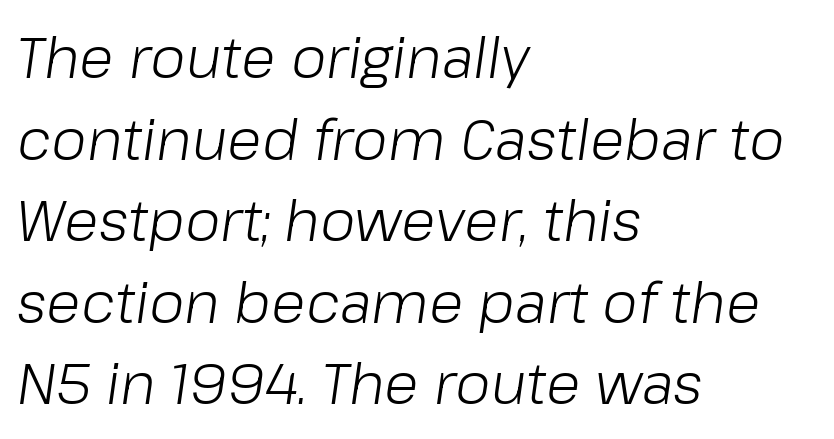
The image shows 57 px light type, italic (leaning right); set left-aligned, normal line spacing (1.43x), normal letter spacing, not underlined; low stroke contrast and a medium x-height.
